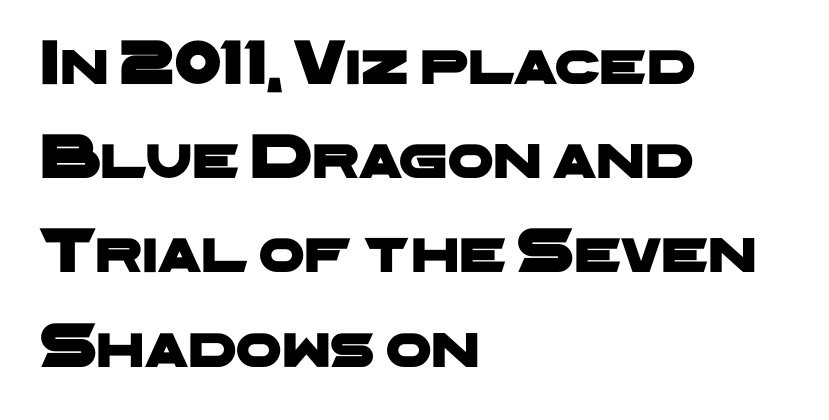
Q: Is the typeface a serif or a sans-serif typeface? A: Sans-serif.
Q: Is the text underlined? A: No.
Q: How is the paragraph aligned? A: Left-aligned.
Q: Is the spacing between letters normal or unusually wide? A: Normal.
Q: Is the spacing between lines tight, normal or loose? A: Normal.
Q: Width (condensed, normal, or wide)? A: Wide.
Q: Stroke contrast? A: Low.
Q: x-height? A: Medium.
Q: Monospaced? A: No.
